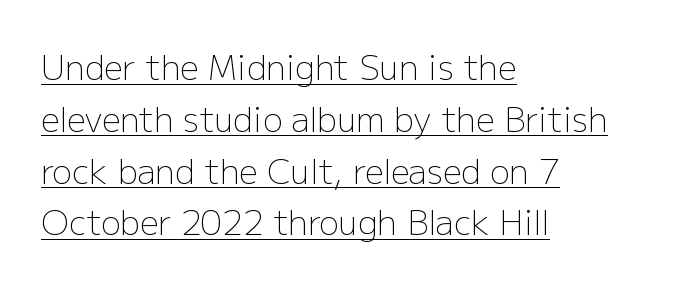
Q: Is the text bold? A: No.
Q: Is the text italic (slanted)? A: No, it is upright.
Q: Is the typeface a serif or a sans-serif typeface? A: Sans-serif.
Q: Is the text underlined? A: Yes.
Q: How is the paragraph aligned? A: Left-aligned.
Q: Is the spacing between letters normal or unusually wide? A: Normal.
Q: Is the spacing between lines tight, normal or loose? A: Normal.
Q: Width (condensed, normal, or wide)? A: Normal.
Q: Stroke contrast? A: Low.
Q: x-height? A: Medium.
Q: Monospaced? A: No.
